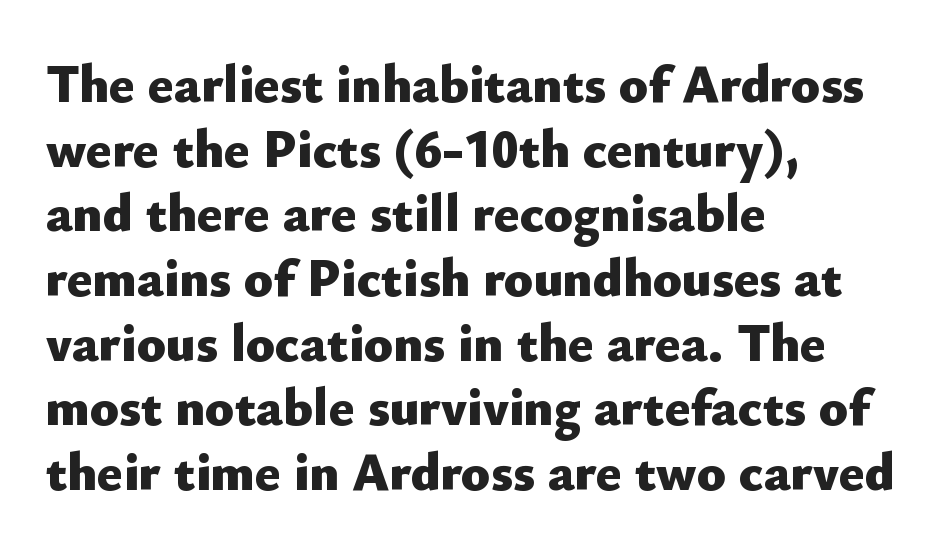
Q: Is the text bold? A: Yes.
Q: Is the text italic (slanted)? A: No, it is upright.
Q: Is the typeface a serif or a sans-serif typeface? A: Sans-serif.
Q: Is the text underlined? A: No.
Q: How is the paragraph aligned? A: Left-aligned.
Q: Is the spacing between letters normal or unusually wide? A: Normal.
Q: Width (condensed, normal, or wide)? A: Normal.
Q: Stroke contrast? A: Low.
Q: x-height? A: Small.
Q: Monospaced? A: No.
